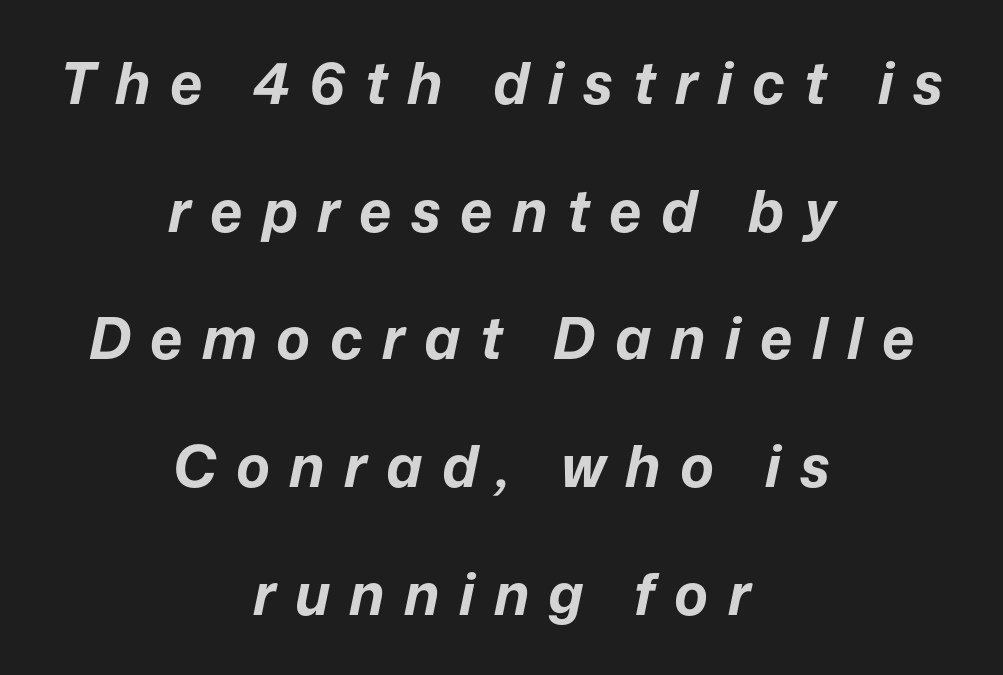
Q: Is the text bold? A: Yes.
Q: Is the text italic (slanted)? A: Yes, it leans right by about 12 degrees.
Q: Is the text underlined? A: No.
Q: How is the paragraph aligned? A: Centered.
Q: Is the spacing between letters normal or unusually wide? A: Unusually wide.
Q: Is the spacing between lines tight, normal or loose? A: Loose.
Q: Width (condensed, normal, or wide)? A: Normal.
Q: Stroke contrast? A: Low.
Q: x-height? A: Medium.
Q: Monospaced? A: No.
